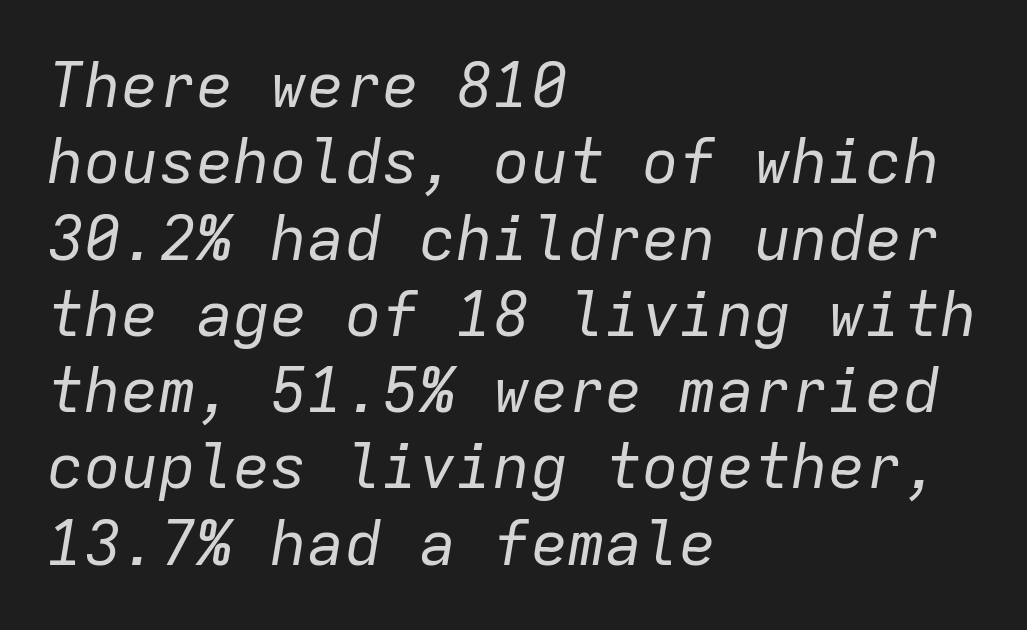
Italic? Definitely — the glyphs are oblique. These lines are rendered in a fixed-pitch font. Does extra space separate the letters? No, they use regular spacing. If you drew a ruler down the left edge, every line would touch it. Decoration check: the copy has no underline.
